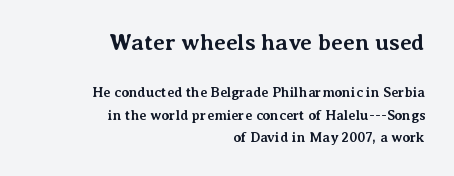
The image shows 23 px bold type, upright; set right-aligned, normal line spacing (1.6x), normal letter spacing, not underlined; the first (top) block is 1.64x larger.
